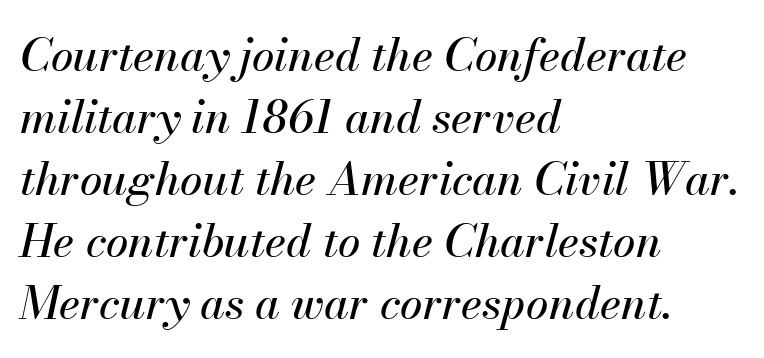
The image shows 45 px text type, italic (leaning right); set left-aligned, normal line spacing (1.38x), normal letter spacing, not underlined; medium stroke contrast and a small x-height.
